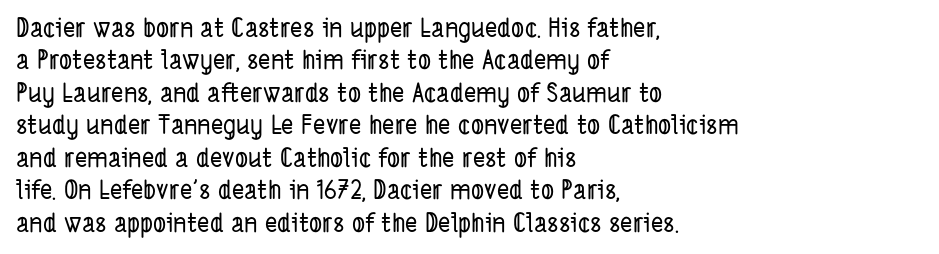
The image shows 26 px text type; set left-aligned, normal line spacing (1.25x), normal letter spacing, not underlined.
